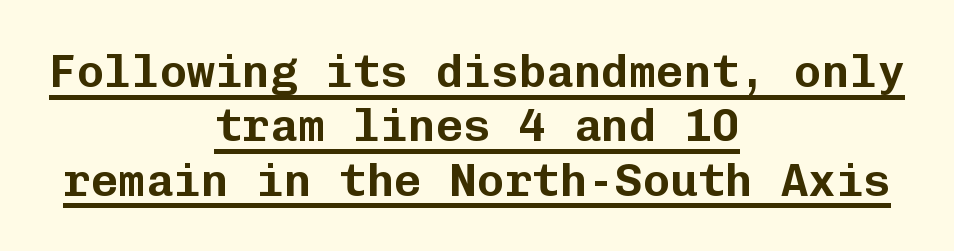
The image shows 46 px sans-serif type, upright, monospaced; set centered, line spacing 1.18x, normal letter spacing, underlined; low stroke contrast and a medium x-height.
